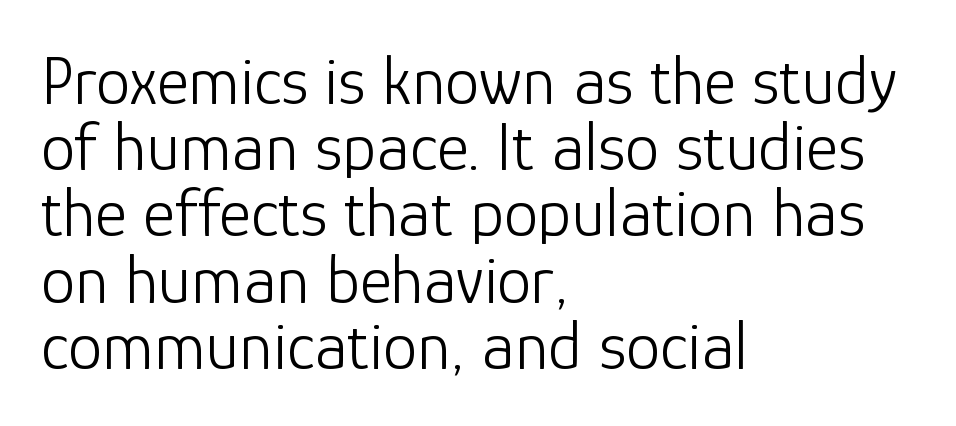
Q: Is the text bold? A: No.
Q: Is the text italic (slanted)? A: No, it is upright.
Q: Is the typeface a serif or a sans-serif typeface? A: Sans-serif.
Q: Is the text underlined? A: No.
Q: How is the paragraph aligned? A: Left-aligned.
Q: Is the spacing between letters normal or unusually wide? A: Normal.
Q: Is the spacing between lines tight, normal or loose? A: Tight.
Q: Width (condensed, normal, or wide)? A: Normal.
Q: Stroke contrast? A: Low.
Q: x-height? A: Medium.
Q: Monospaced? A: No.
